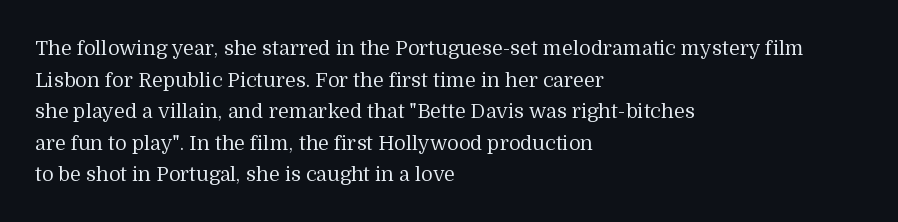
Teacher's note: observe the even left margin — that is flush-left alignment. The passage shown is not underscored anywhere. The rendering uses a moderate line-height, typical for paragraphs. Ascenders rise straight up at ninety degrees. Nobody touched the tracking dial on this one.
